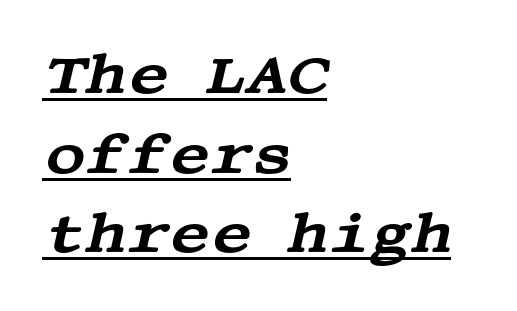
{"serif": "yes", "italic": "yes", "lean": "right", "slant_degrees": 13, "width": "wide", "stroke_contrast": "medium", "x_height": "large", "underline": "yes", "align": "left", "line_spacing": "normal", "line_spacing_ratio": 1.42, "letter_spacing": "normal", "letter_spacing_em": 0.0, "glyph_px": 56}
